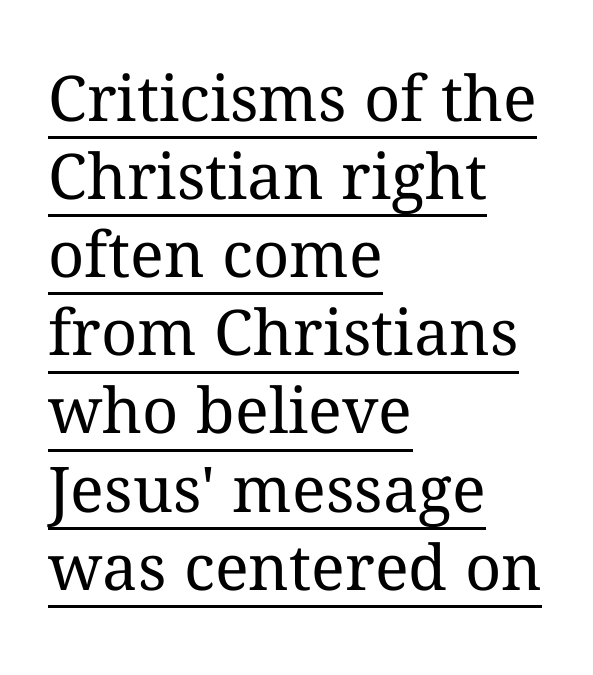
A typesetter would call this proportional, since set widths differ per character. The lettering holds an erect, upright posture throughout. Glyph-to-glyph distance matches everyday printed text. A baseline rule has been typeset under these characters. Visually the block forms a straight wall on the left and a jagged coastline on the right.
